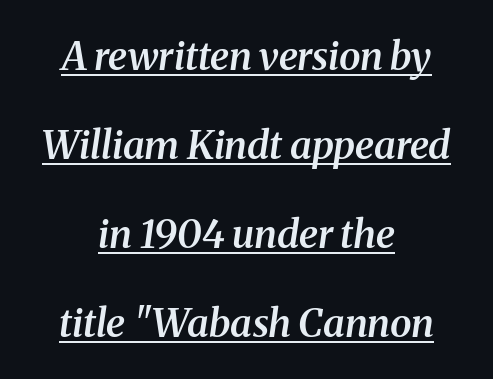
{"serif": "yes", "italic": "yes", "lean": "right", "slant_degrees": 8, "bold": "semi", "weight": "semibold", "width": "normal", "stroke_contrast": "medium", "x_height": "medium", "monospaced": "no", "underline": "yes", "align": "center", "line_spacing": "loose", "line_spacing_ratio": 2.28, "letter_spacing": "normal", "letter_spacing_em": 0.0, "glyph_px": 39}
